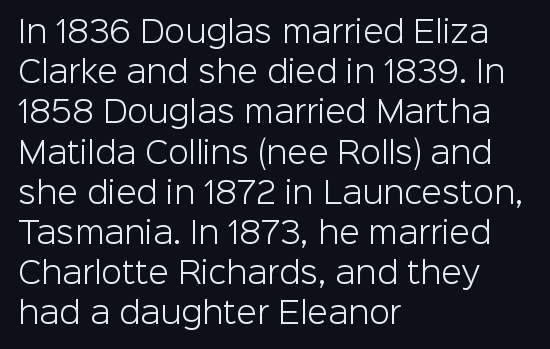
Designer's note — italics off, roman on. Where is the straight margin? On the left. The passage shown is typed in a proportional face where columns would drift. Regular leading. Font category for this specimen: sans-serif. Nothing heavy about these letters — not bold at all.
